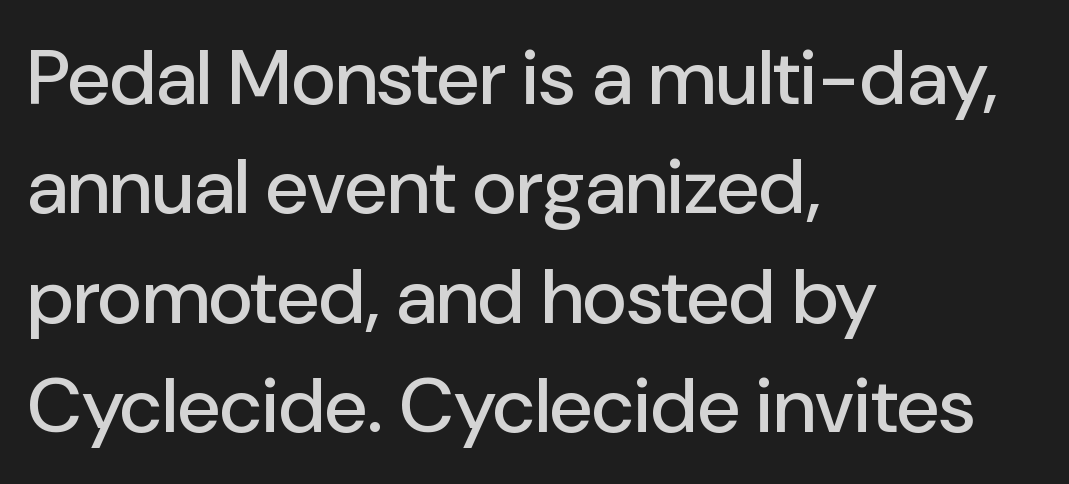
Q: Is the text italic (slanted)? A: No, it is upright.
Q: Is the typeface a serif or a sans-serif typeface? A: Sans-serif.
Q: Is the text underlined? A: No.
Q: How is the paragraph aligned? A: Left-aligned.
Q: Is the spacing between letters normal or unusually wide? A: Normal.
Q: Is the spacing between lines tight, normal or loose? A: Normal.
Q: Width (condensed, normal, or wide)? A: Normal.
Q: Stroke contrast? A: Low.
Q: x-height? A: Medium.
Q: Monospaced? A: No.
